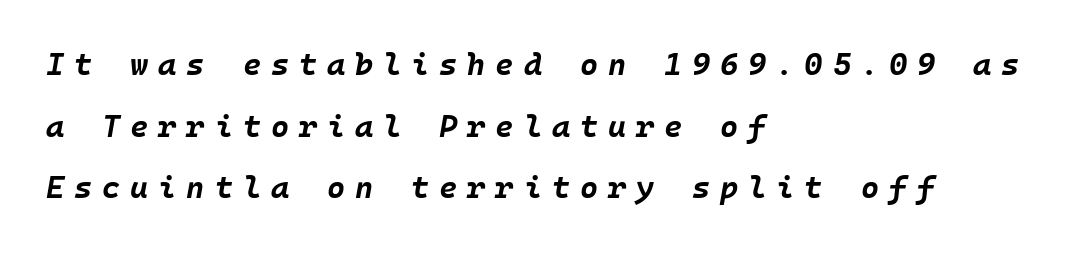
{"italic": "yes", "lean": "right", "slant_degrees": 10, "bold": "yes", "weight": "bold", "width": "normal", "stroke_contrast": "low", "x_height": "large", "underline": "no", "align": "left", "line_spacing": "loose", "line_spacing_ratio": 1.99, "letter_spacing": "wide", "letter_spacing_em": 0.32, "glyph_px": 31}
